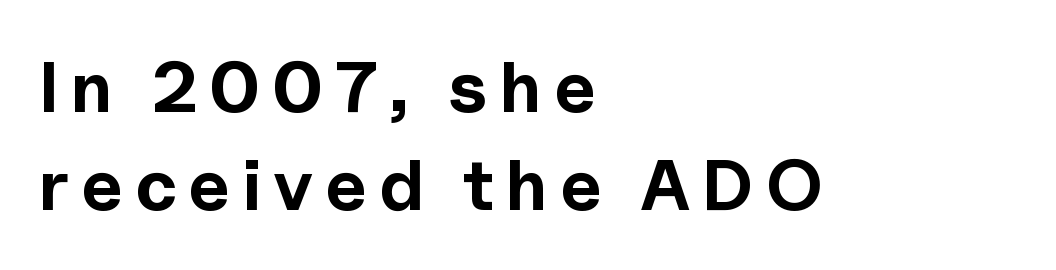
The image shows 72 px bold sans-serif type, upright; set left-aligned, normal line spacing (1.36x), not underlined; a medium x-height.
